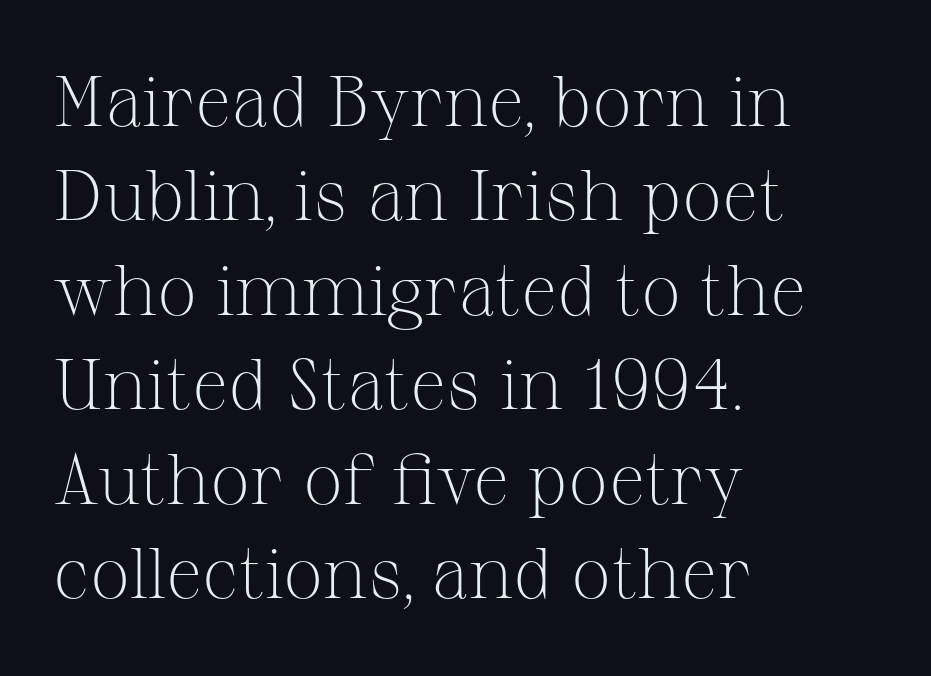
Q: Is the text bold? A: No.
Q: Is the text italic (slanted)? A: No, it is upright.
Q: Is the typeface a serif or a sans-serif typeface? A: Serif.
Q: Is the text underlined? A: No.
Q: How is the paragraph aligned? A: Left-aligned.
Q: Is the spacing between letters normal or unusually wide? A: Normal.
Q: Is the spacing between lines tight, normal or loose? A: Normal.
Q: Width (condensed, normal, or wide)? A: Normal.
Q: Stroke contrast? A: Medium.
Q: x-height? A: Medium.
Q: Monospaced? A: No.
